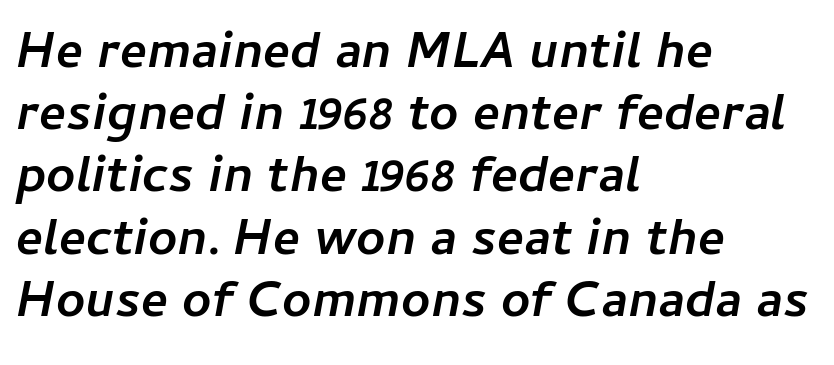
The strokes are fattened all the way to bold. The strip under each line holds only bare page. The lines are quadded left. A typesetter would mark this as italic. You could call the tracking neutral — neither tight nor loose.
